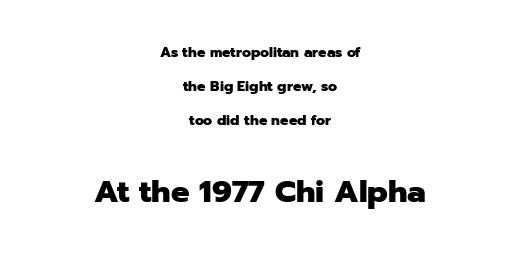
Spacing verdict: proportional, widths tailored to each character. The gap between lines stays unmarked. The paragraph shown floats in the horizontal middle. Posture: straight, roman, zero tilt.
